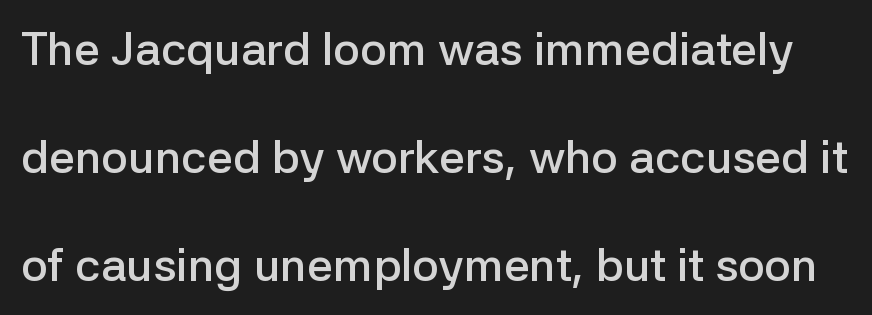
The image shows 46 px semibold sans-serif type, upright; set loose line spacing (2.35x), normal letter spacing, not underlined; low stroke contrast and a medium x-height.
